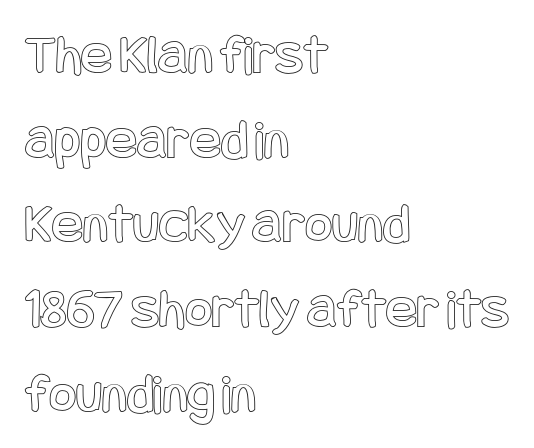
Italic: no, the glyphs are upright roman. Rule under the text: the space is simply empty. All the whitespace from short lines collects on the right. Compared with typical paragraphs, the rows here are spaced about the same. Nobody touched the tracking dial on this one.
